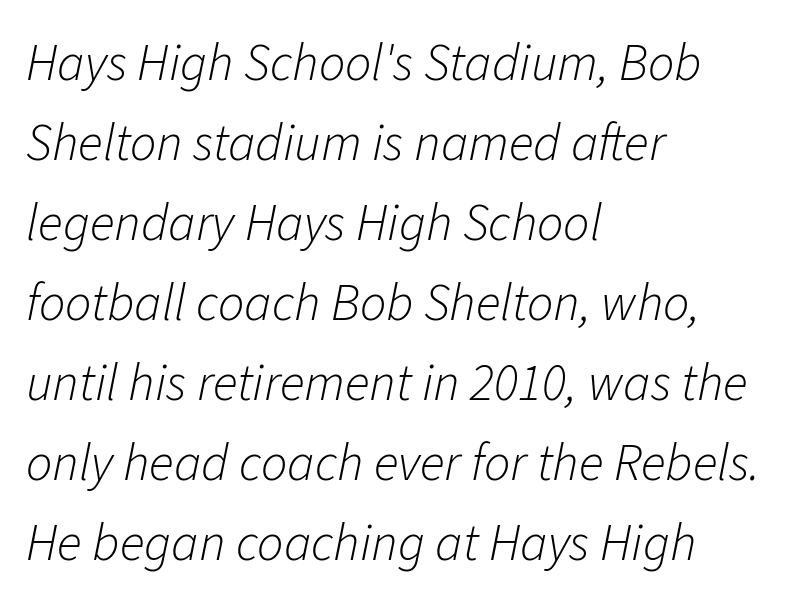
The image shows 52 px light type, italic (leaning right); set left-aligned, normal line spacing (1.54x), normal letter spacing, not underlined; low stroke contrast and a medium x-height.
